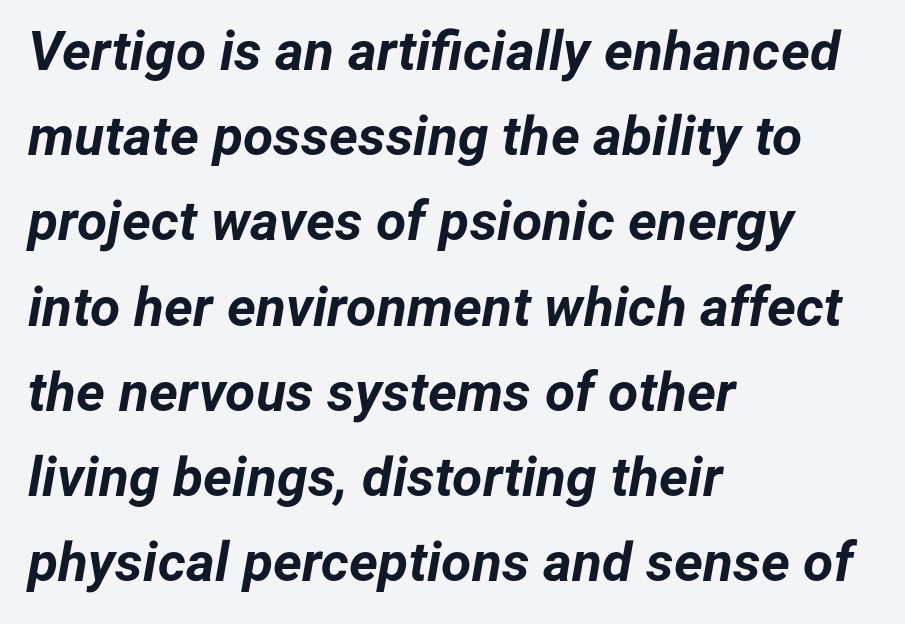
A typesetter would call this proportional, since set widths differ per character. These lines sit exactly where default settings would place them. The text block is weighted toward the left margin, trailing off unevenly rightward. It's the slanting kind of type. Is the letter spacing exaggerated? No — it looks like the ordinary default. Underlining? Definitely not there.
